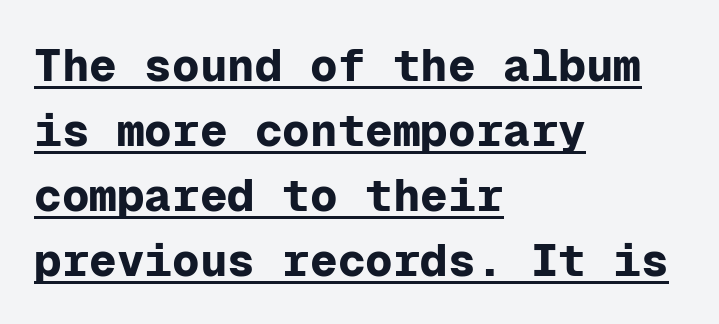
Q: Is the text bold? A: Yes.
Q: Is the text italic (slanted)? A: No, it is upright.
Q: Is the typeface a serif or a sans-serif typeface? A: Sans-serif.
Q: Is the text underlined? A: Yes.
Q: How is the paragraph aligned? A: Left-aligned.
Q: Is the spacing between letters normal or unusually wide? A: Normal.
Q: Is the spacing between lines tight, normal or loose? A: Normal.
Q: Width (condensed, normal, or wide)? A: Normal.
Q: Stroke contrast? A: Low.
Q: x-height? A: Medium.
Q: Monospaced? A: Yes.
